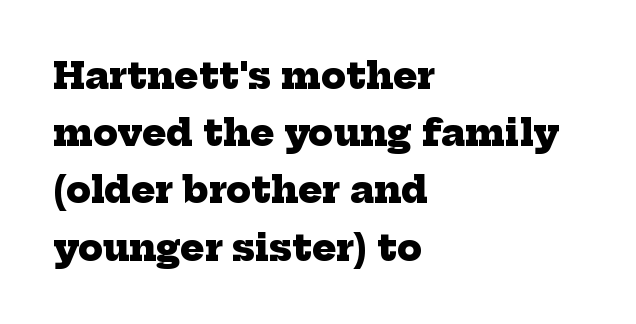
{"serif": "yes", "bold": "yes", "weight": "heavy", "width": "normal", "stroke_contrast": "low", "x_height": "medium", "monospaced": "no", "underline": "no", "align": "left", "line_spacing": "normal", "line_spacing_ratio": 1.59, "letter_spacing": "normal", "letter_spacing_em": 0.0, "glyph_px": 36}
